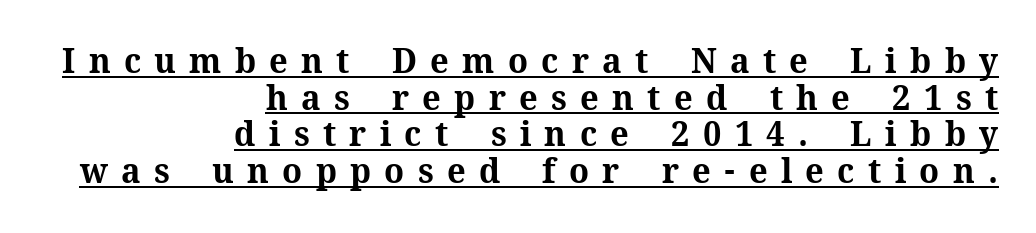
{"serif": "yes", "italic": "no", "bold": "yes", "weight": "bold", "width": "normal", "stroke_contrast": "medium", "x_height": "medium", "monospaced": "no", "underline": "yes", "align": "right", "line_spacing": "tight", "line_spacing_ratio": 1.05, "letter_spacing": "wide", "letter_spacing_em": 0.38, "glyph_px": 35}
